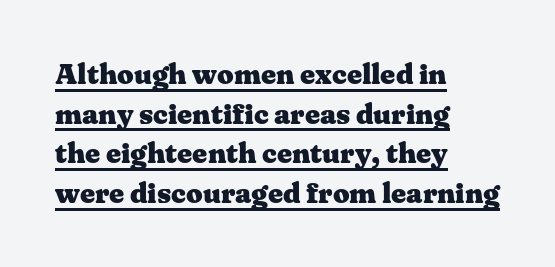
The image shows 29 px heavy, wide serif type, upright; set left-aligned, normal line spacing (1.37x), normal letter spacing, underlined; medium stroke contrast and a medium x-height.
